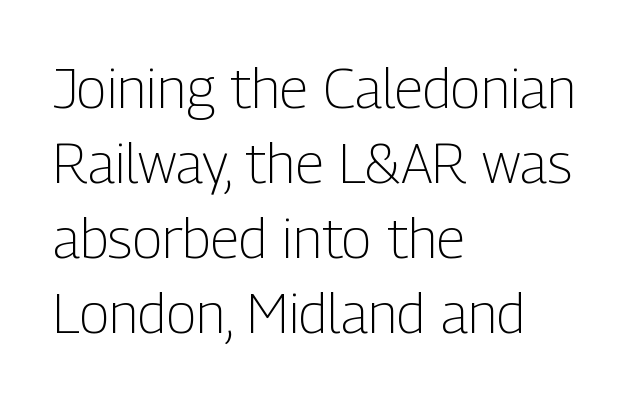
Q: Is the text bold? A: No.
Q: Is the text italic (slanted)? A: No, it is upright.
Q: Is the typeface a serif or a sans-serif typeface? A: Sans-serif.
Q: Is the text underlined? A: No.
Q: How is the paragraph aligned? A: Left-aligned.
Q: Is the spacing between letters normal or unusually wide? A: Normal.
Q: Is the spacing between lines tight, normal or loose? A: Normal.
Q: Width (condensed, normal, or wide)? A: Condensed.
Q: Stroke contrast? A: Low.
Q: x-height? A: Medium.
Q: Monospaced? A: No.
